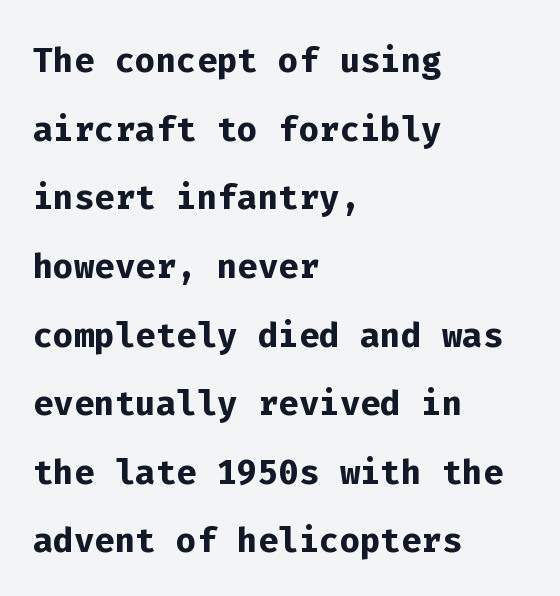
Q: Is the text bold? A: Yes.
Q: Is the text italic (slanted)? A: No, it is upright.
Q: Is the typeface a serif or a sans-serif typeface? A: Sans-serif.
Q: Is the text underlined? A: No.
Q: How is the paragraph aligned? A: Left-aligned.
Q: Is the spacing between letters normal or unusually wide? A: Normal.
Q: Is the spacing between lines tight, normal or loose? A: Normal.
Q: Width (condensed, normal, or wide)? A: Normal.
Q: Stroke contrast? A: Low.
Q: x-height? A: Medium.
Q: Monospaced? A: Yes.
